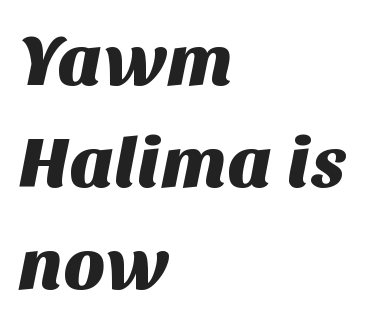
The image shows 72 px sans-serif type; set left-aligned, normal line spacing (1.42x), normal letter spacing, not underlined; medium stroke contrast and a large x-height.
